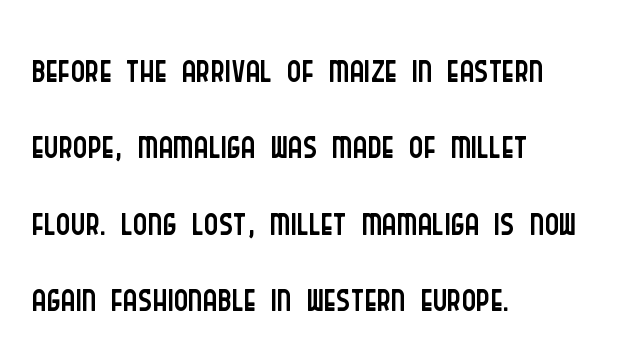
The image shows 55 px light, condensed sans-serif type, upright; set left-aligned, normal line spacing (1.39x), normal letter spacing, not underlined; low stroke contrast and a large x-height.
